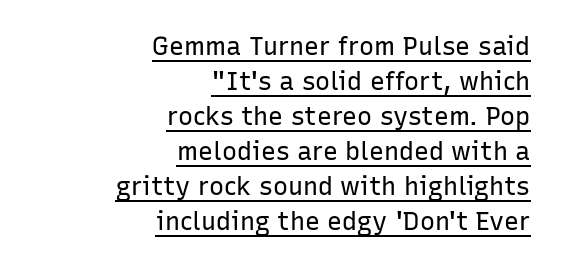
The rendered words wear a rule along their underside. The typesetter chose a ragged-left arrangement here. The strokes carry an ordinary text weight at most. The gaps between neighbouring characters are ordinary and unremarkable. Normally led — the rows are evenly, conventionally spaced. Posture: vertical.
